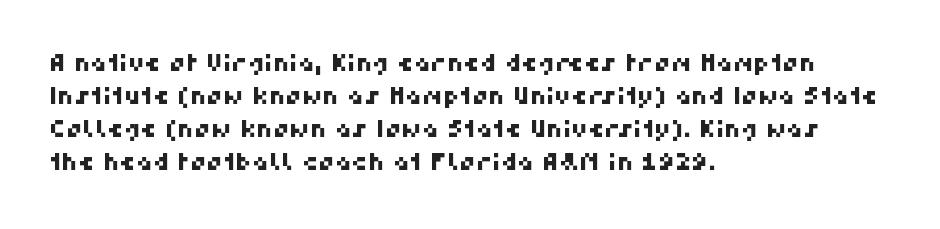
The area under the type is left untouched. Short note: letters normally spaced. The paragraph has a hard left edge and a soft right edge. Whoever set this chose a conventional vertical rhythm.
